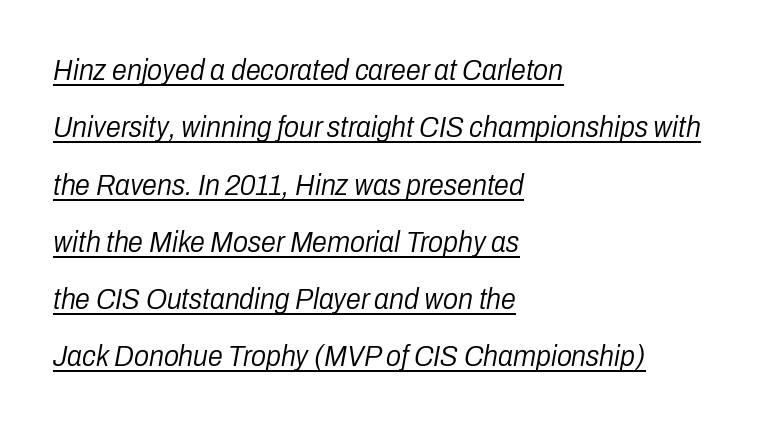
Q: Is the text bold? A: No.
Q: Is the text italic (slanted)? A: Yes, it leans right by about 10 degrees.
Q: Is the text underlined? A: Yes.
Q: How is the paragraph aligned? A: Left-aligned.
Q: Is the spacing between letters normal or unusually wide? A: Normal.
Q: Is the spacing between lines tight, normal or loose? A: Loose.
Q: Width (condensed, normal, or wide)? A: Condensed.
Q: Stroke contrast? A: Low.
Q: x-height? A: Medium.
Q: Monospaced? A: No.
